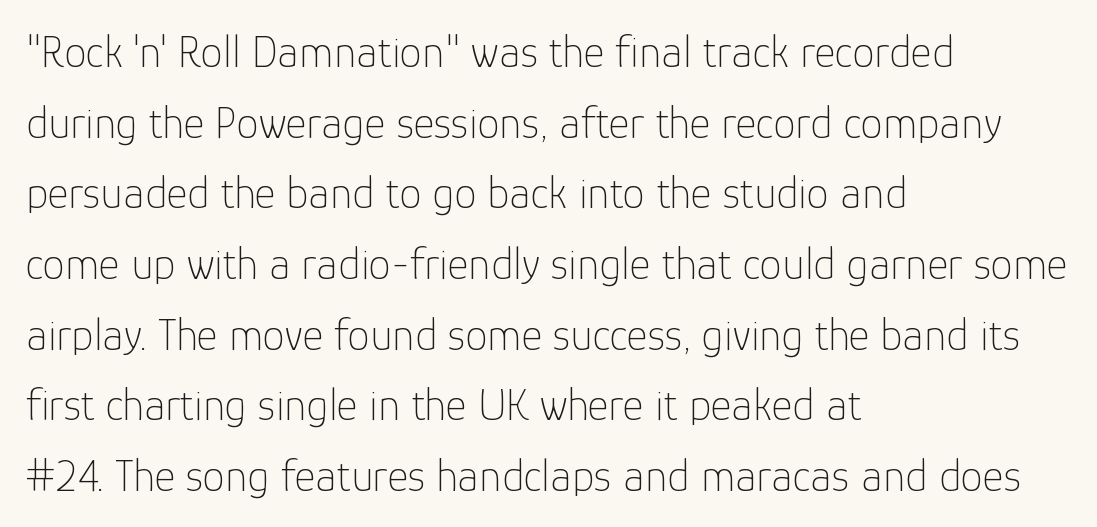
The image shows 45 px thin sans-serif type, upright; set left-aligned, normal line spacing (1.57x), normal letter spacing, not underlined; low stroke contrast and a medium x-height.
